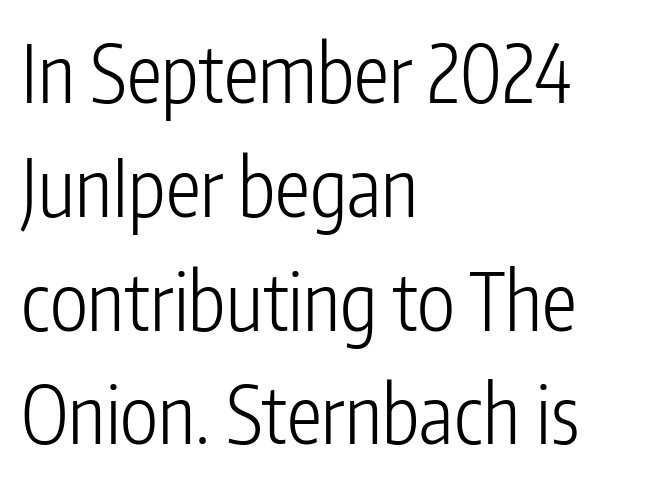
Heaviness? Minimal to ordinary, like unemphasized prose. You could not count columns in this text — the font is proportionally spaced. The rendering anchors every line to the left-hand side. This rendering employs a face without finishing strokes, i.e., a sans-serif. The area under the type is left untouched. Upright lettering throughout.
